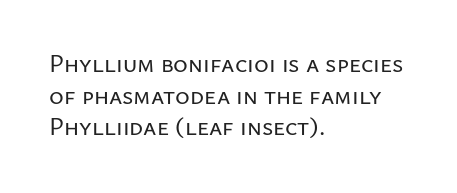
The image shows 25 px text type, upright; set left-aligned, normal line spacing (1.27x), normal letter spacing, not underlined.
